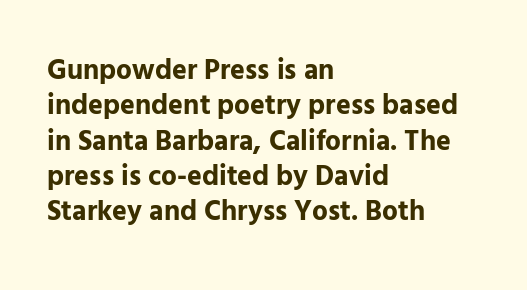
The specimen omits any rule beneath the text block's lines. Characters follow at the spacing the type designer built in. If you measured baseline to baseline, you'd find a middling distance. This rendering uses left alignment, leaving the right contour irregular. Look at the bottom of the vertical strokes: they stop flat, with no serifs.
